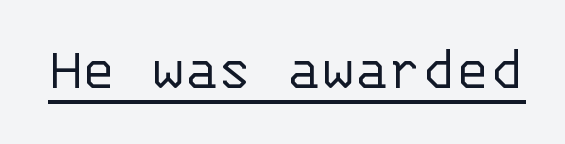
Q: Is the text bold? A: No.
Q: Is the text italic (slanted)? A: No, it is upright.
Q: Is the typeface a serif or a sans-serif typeface? A: Sans-serif.
Q: Is the text underlined? A: Yes.
Q: Is the spacing between letters normal or unusually wide? A: Normal.
Q: Width (condensed, normal, or wide)? A: Normal.
Q: Stroke contrast? A: Low.
Q: x-height? A: Large.
Q: Monospaced? A: Yes.
